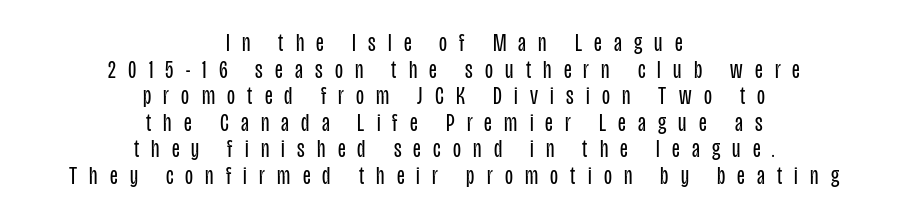
The image shows 26 px text type, upright; set centered, tight line spacing (1.02x), unusually wide letter spacing (+0.47 em), not underlined.
